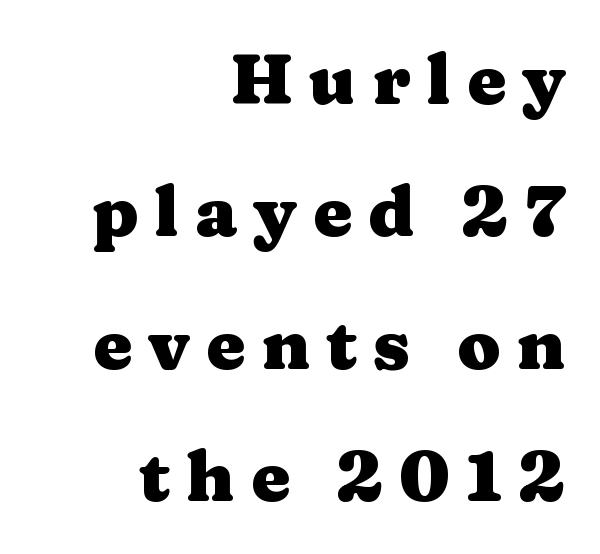
Are there feet on the stems? There are — it's a serif. This rendering widens character spacing well past its baseline value. Type without underlining. This sample has the flowing, uneven cadence of proportional lettering. Caption: bold face, heavy strokes. The passage is arranged like a letterhead date or caption credit — flush right.
